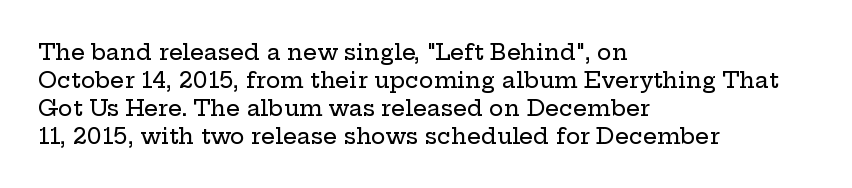
Q: Is the text italic (slanted)? A: No, it is upright.
Q: Is the text underlined? A: No.
Q: How is the paragraph aligned? A: Left-aligned.
Q: Is the spacing between letters normal or unusually wide? A: Normal.
Q: Is the spacing between lines tight, normal or loose? A: Normal.
